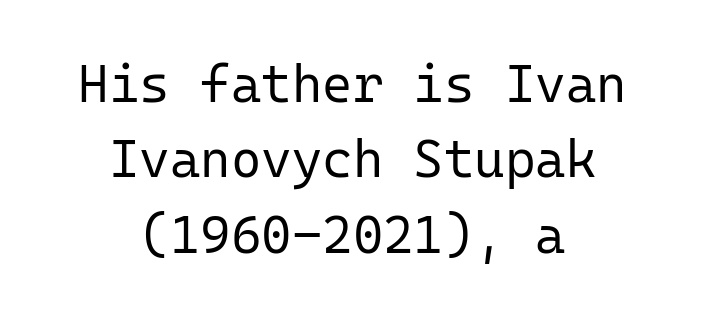
Q: Is the text bold? A: No.
Q: Is the text italic (slanted)? A: No, it is upright.
Q: Is the typeface a serif or a sans-serif typeface? A: Sans-serif.
Q: Is the text underlined? A: No.
Q: How is the paragraph aligned? A: Centered.
Q: Is the spacing between letters normal or unusually wide? A: Normal.
Q: Is the spacing between lines tight, normal or loose? A: Normal.
Q: Width (condensed, normal, or wide)? A: Normal.
Q: Stroke contrast? A: Low.
Q: x-height? A: Medium.
Q: Monospaced? A: Yes.
